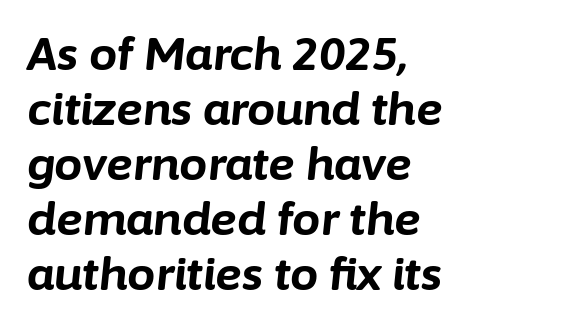
{"italic": "yes", "lean": "right", "slant_degrees": 6, "bold": "yes", "weight": "bold", "width": "normal", "stroke_contrast": "low", "x_height": "medium", "monospaced": "no", "underline": "no", "align": "left", "line_spacing_ratio": 1.22, "letter_spacing": "normal", "letter_spacing_em": 0.0, "glyph_px": 45}
